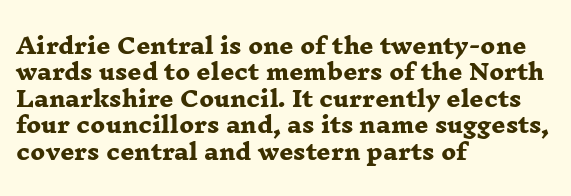
The lines in this sample share a left origin and differ only in where they stop. Underline: absent. The passage shown has conventional tracking throughout. How heavy is the stroke? Heavy — this is a bold.
